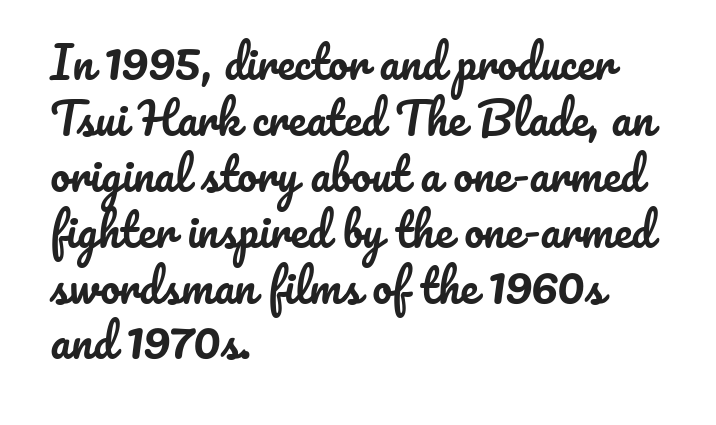
The passage shown stacks its lines at a standard gap. Do the characters align in a grid? No, the font is proportional. The gap between lines stays unmarked.
